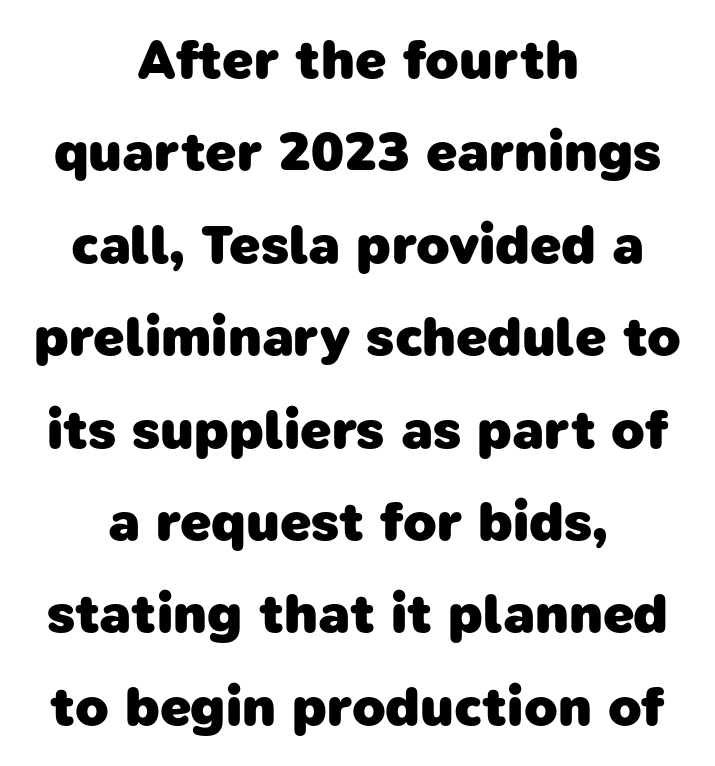
The image shows 55 px heavy sans-serif type; set centered, normal line spacing (1.68x), normal letter spacing, not underlined; low stroke contrast and a medium x-height.
